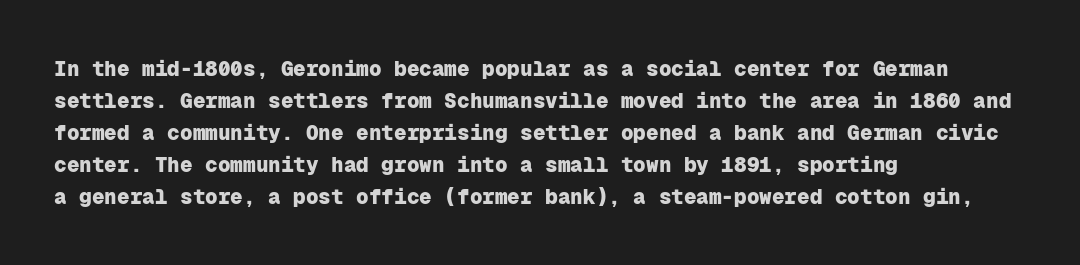
The type sits square on the baseline with zero lean. Summary of weight: heavy, a full bold. Interline gaps are of average width in this sample. The type is set solid horizontally, with unmodified tracking. Underline: absent.
